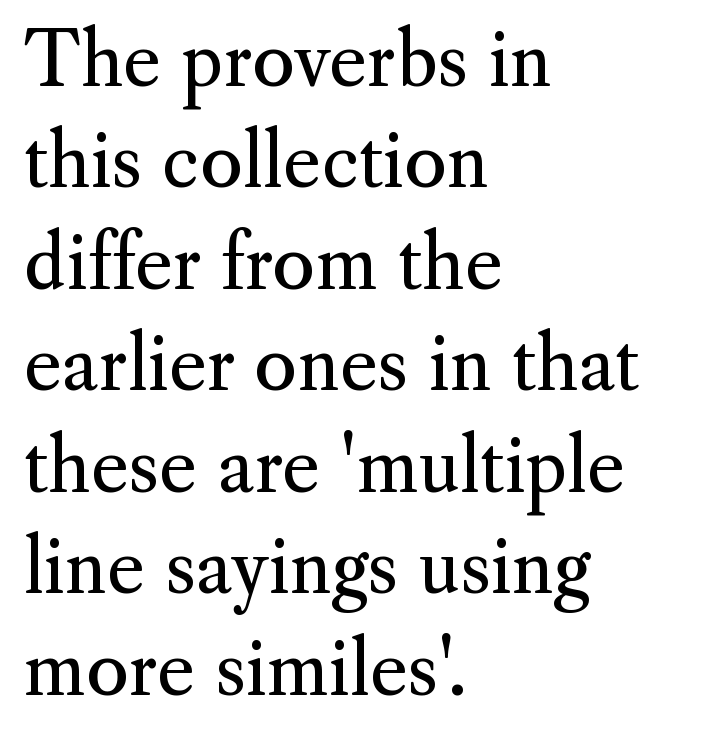
The image shows 73 px regular-weight serif type, upright; set left-aligned, normal line spacing (1.39x), normal letter spacing, not underlined; medium stroke contrast and a small x-height.
